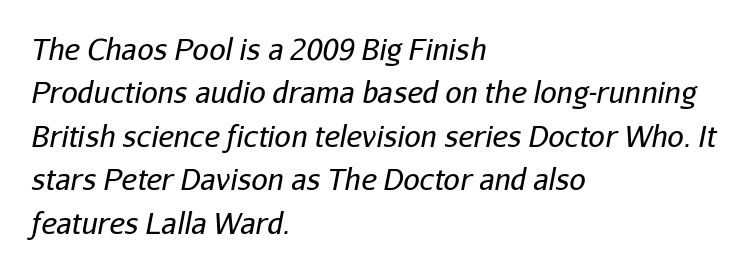
Any mark beneath the type? The region is blank. The setting favours the left margin, as ordinary paragraphs usually do. Letters have the restrained weight of plain body copy at most. This rendering leaves character spacing at its baseline value. Summary of vertical rhythm: regular, with standard interline spacing. The letters advance in unequal steps, a hallmark of proportional type.
